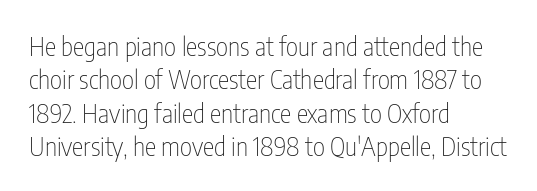
Q: Is the text bold? A: No.
Q: Is the text italic (slanted)? A: No, it is upright.
Q: Is the text underlined? A: No.
Q: How is the paragraph aligned? A: Left-aligned.
Q: Is the spacing between letters normal or unusually wide? A: Normal.
Q: Is the spacing between lines tight, normal or loose? A: Normal.
